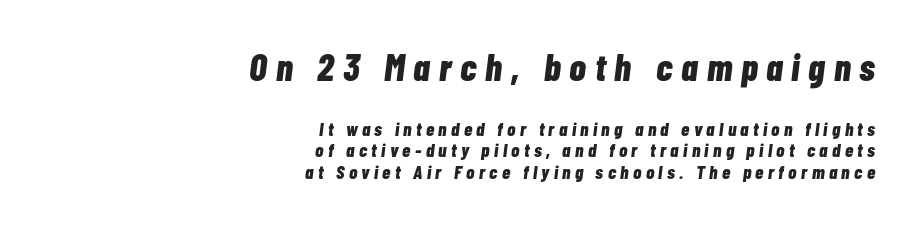
{"italic": "yes", "lean": "right", "slant_degrees": 7, "bold": "yes", "weight": "bold", "width": "condensed", "stroke_contrast": "low", "x_height": "medium", "monospaced": "no", "underline": "no", "align": "right", "line_spacing": "tight", "line_spacing_ratio": 1.14, "letter_spacing": "wide", "letter_spacing_em": 0.23, "larger_block": "first", "size_ratio": 2.0, "glyph_px": 38}
